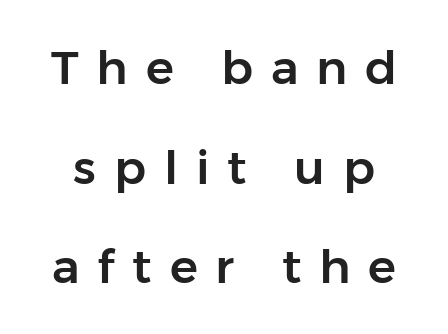
{"serif": "no", "italic": "no", "width": "normal", "stroke_contrast": "low", "x_height": "medium", "monospaced": "no", "underline": "no", "line_spacing": "loose", "line_spacing_ratio": 2.12, "letter_spacing": "wide", "letter_spacing_em": 0.38, "glyph_px": 47}
